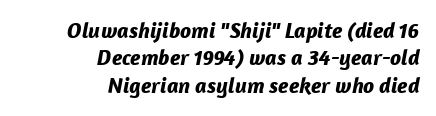
The image shows 22 px bold type, italic (leaning right); set right-aligned, normal line spacing (1.25x), normal letter spacing, not underlined.
